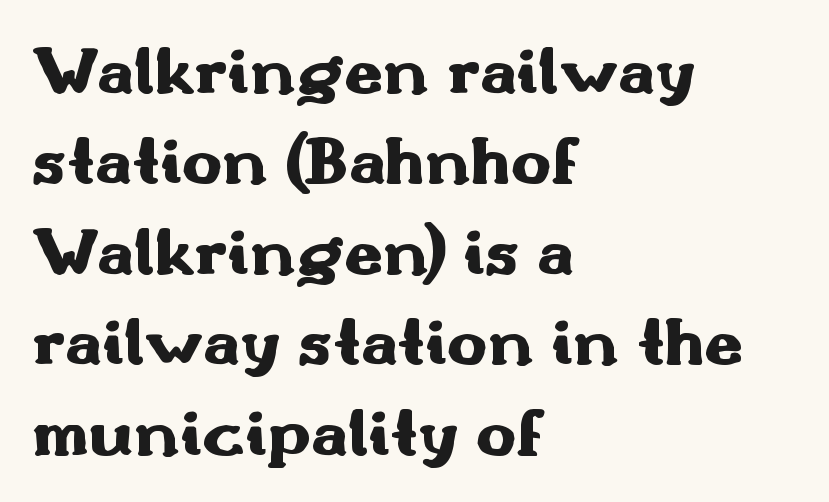
The image shows 68 px heavy, wide sans-serif type, upright; set left-aligned, normal line spacing (1.33x), normal letter spacing, not underlined; medium stroke contrast and a small x-height.
